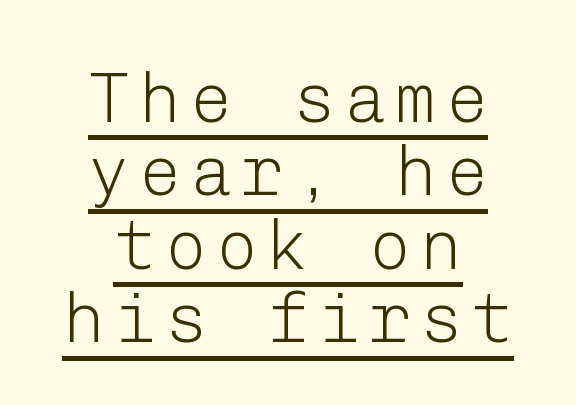
Q: Is the text bold? A: No.
Q: Is the text italic (slanted)? A: No, it is upright.
Q: Is the typeface a serif or a sans-serif typeface? A: Sans-serif.
Q: Is the text underlined? A: Yes.
Q: How is the paragraph aligned? A: Centered.
Q: Is the spacing between lines tight, normal or loose? A: Tight.
Q: Width (condensed, normal, or wide)? A: Normal.
Q: Stroke contrast? A: Low.
Q: x-height? A: Medium.
